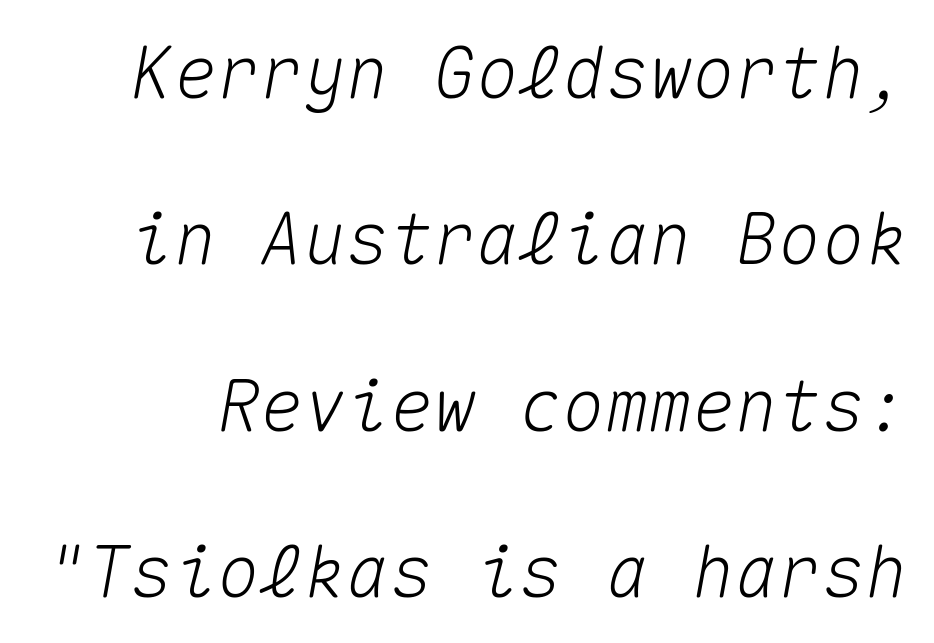
The rendering uses typewriter-style spacing with identical character cells. Compared with typical body copy, the letter spacing here is the same. Widely set lines give the paragraph a tall, airy silhouette. The area under the type is left untouched. Tall strokes in this sample are angled rather than plumb.
